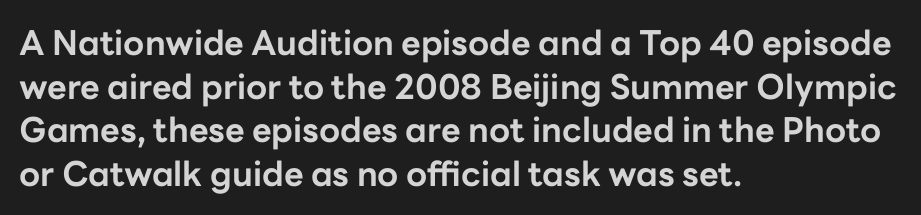
{"serif": "no", "italic": "no", "bold": "yes", "weight": "bold", "width": "normal", "stroke_contrast": "low", "x_height": "medium", "monospaced": "no", "underline": "no", "align": "left", "line_spacing": "normal", "line_spacing_ratio": 1.28, "letter_spacing": "normal", "letter_spacing_em": 0.0, "glyph_px": 34}
